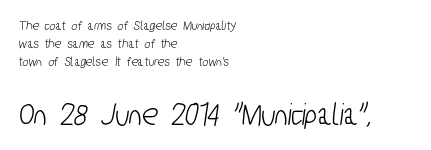
Q: Is the typeface a serif or a sans-serif typeface? A: Sans-serif.
Q: Is the text underlined? A: No.
Q: How is the paragraph aligned? A: Left-aligned.
Q: Is the spacing between letters normal or unusually wide? A: Normal.
Q: Is the spacing between lines tight, normal or loose? A: Normal.
Q: Which block of text is set in a larger size, the first (top) or the second (bottom)? A: The second (bottom) one.
Q: Width (condensed, normal, or wide)? A: Condensed.
Q: Stroke contrast? A: Low.
Q: x-height? A: Medium.
Q: Monospaced? A: No.
